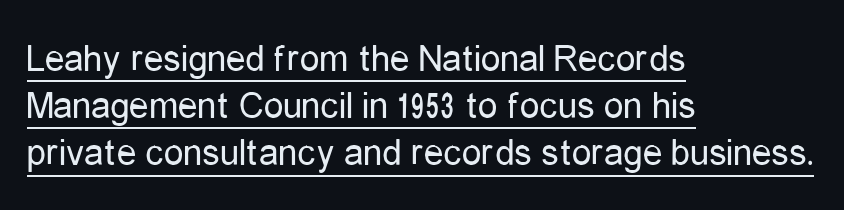
This is roman type, the default non-slanted kind. You can see a thin bar hugging the bottom of the glyphs. On a weight scale, this lands at 450 or below. The characters display no serif detailing; their extremities are plain. The paragraph has a hard left edge and a soft right edge.
